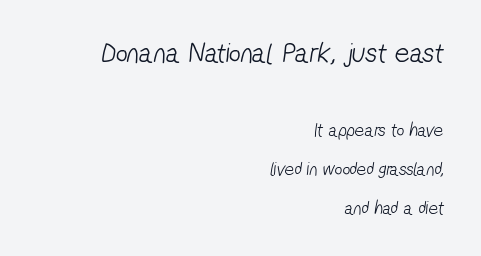
This sample trades compactness for vertical openness between lines. The earlier block is typeset at a bigger size than the later block. Glance below the letters and you will spot only blank space. Grotesque or geometric, the face here clearly has no serifs. The rendering keeps characters at their native spacing.
